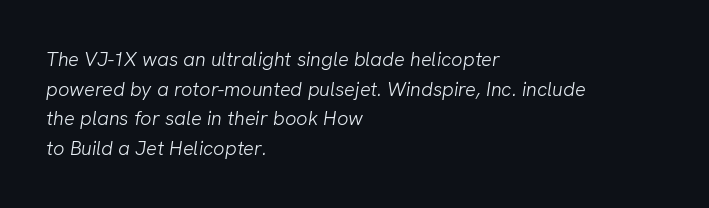
{"bold": "no", "underline": "no", "align": "left", "line_spacing": "normal", "line_spacing_ratio": 1.48, "letter_spacing": "normal", "letter_spacing_em": 0.0, "glyph_px": 20}
